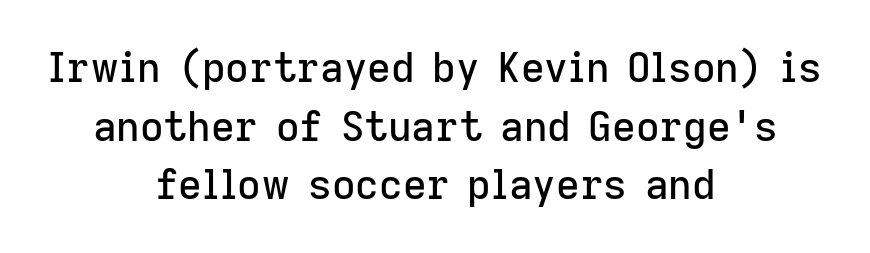
A typesetter would mark this as roman, not italic. Notice how the passage keeps no hard edge, just a central spine. This is sans-serif lettering, the kind often seen on screens and signage. There is no visible air inserted between adjacent glyphs. Varying glyph widths throughout — classic text-font behaviour.
